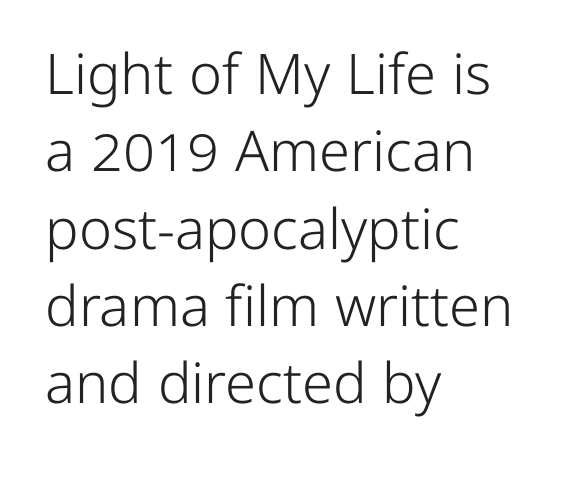
Where is the straight margin? On the left. The axis of the letterforms is exactly vertical. Is the stroke heavy? The answer is a plain regular-or-lighter. Underlining? Definitely not there.
